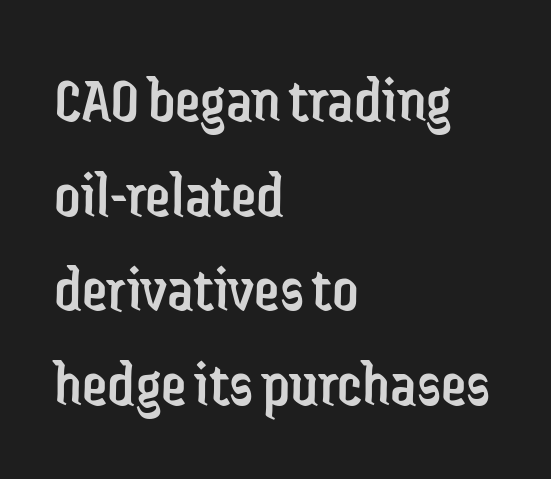
The image shows 64 px regular-weight, condensed sans-serif type, upright; set left-aligned, normal line spacing (1.48x), normal letter spacing, not underlined; low stroke contrast and a medium x-height.
